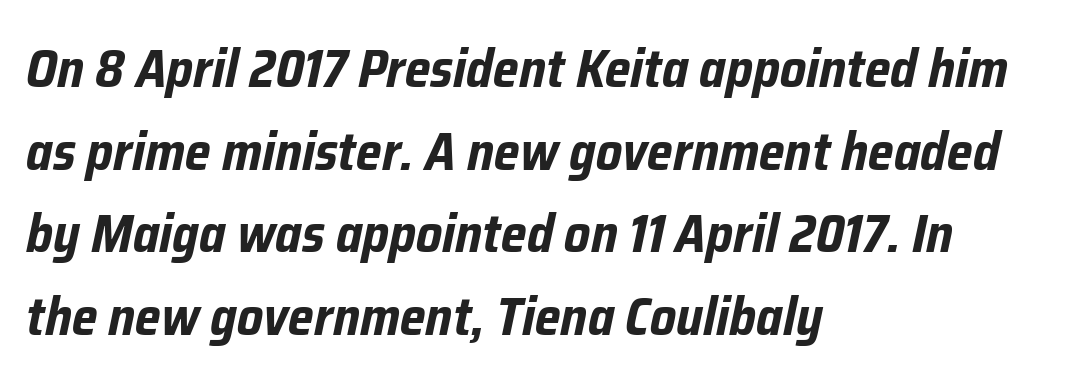
The image shows 53 px bold, condensed type, italic (leaning right); set left-aligned, normal line spacing (1.56x), normal letter spacing, not underlined; low stroke contrast and a medium x-height.
